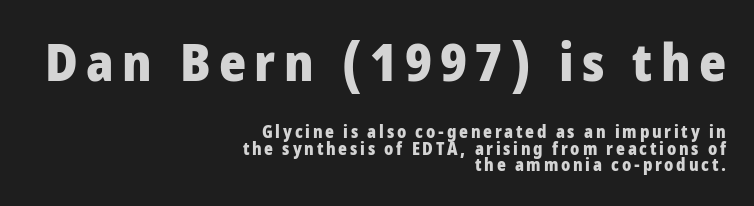
The image shows 52 px heavy, condensed sans-serif type, upright; set right-aligned, tight line spacing (0.97x), not underlined; the first (top) block is 3.06x larger; low stroke contrast and a large x-height.
